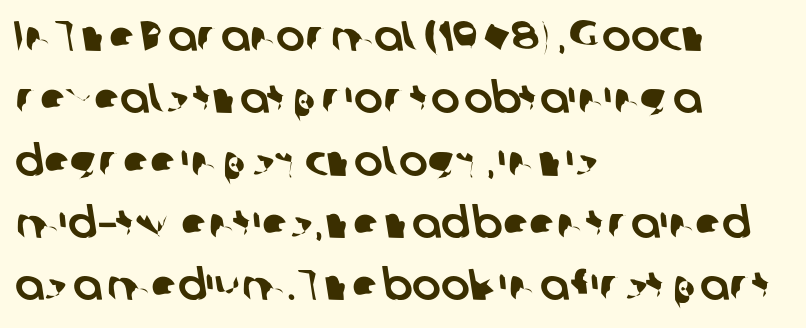
Which margin do the lines hug? The left one — the right edge is uneven. The rendering uses natural spacing where letterforms have individual widths. Letter spacing: default. The glyphs are unaccompanied by any horizontal stroke below them. One glance says typical: line gaps are just what's usual.
